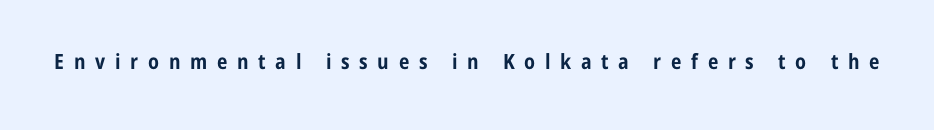
{"italic": "no", "bold": "yes", "underline": "no", "letter_spacing": "wide", "letter_spacing_em": 0.46, "glyph_px": 21}
